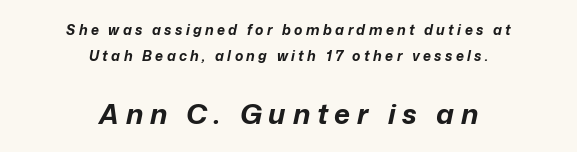
Words float on clear page, feet unadorned. Centered paragraph, ragged on both sides. Heavy, bold letterforms. Caption: upper text group reduced, lower text group enlarged. Here the designer chose a conventional face with non-uniform glyph widths. The rendering inserts visible extra space after every character.
